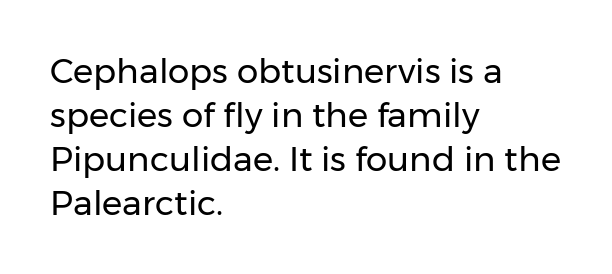
Q: Is the text bold? A: No.
Q: Is the text italic (slanted)? A: No, it is upright.
Q: Is the typeface a serif or a sans-serif typeface? A: Sans-serif.
Q: Is the text underlined? A: No.
Q: How is the paragraph aligned? A: Left-aligned.
Q: Is the spacing between letters normal or unusually wide? A: Normal.
Q: Is the spacing between lines tight, normal or loose? A: Normal.
Q: Width (condensed, normal, or wide)? A: Normal.
Q: Stroke contrast? A: Low.
Q: x-height? A: Medium.
Q: Monospaced? A: No.
